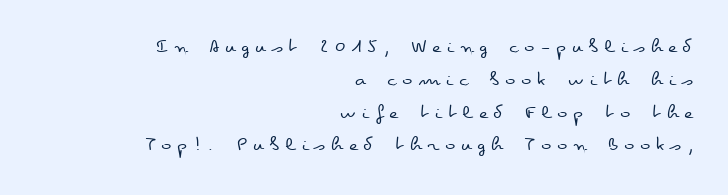
{"italic": "no", "bold": "no", "underline": "no", "align": "right", "line_spacing": "normal", "line_spacing_ratio": 1.49, "letter_spacing": "wide", "letter_spacing_em": 0.25, "glyph_px": 22}
